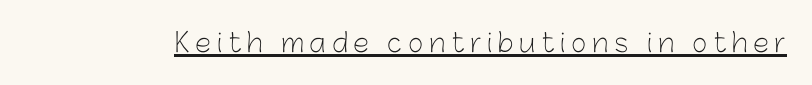
The string is rendered with underlining switched on. Ordinary non-slanted type is in use. The typeface has the unassuming heft of standard copy or less. The letterforms stand isolated, each surrounded by extra space.
